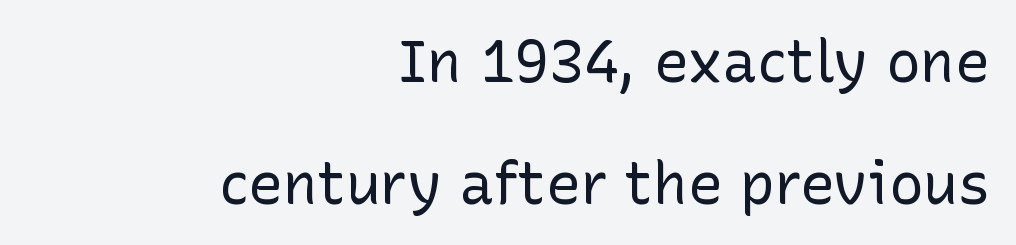
The image shows 58 px regular-weight sans-serif type, upright; set right-aligned, loose line spacing (2.1x), normal letter spacing, not underlined; low stroke contrast and a medium x-height.
